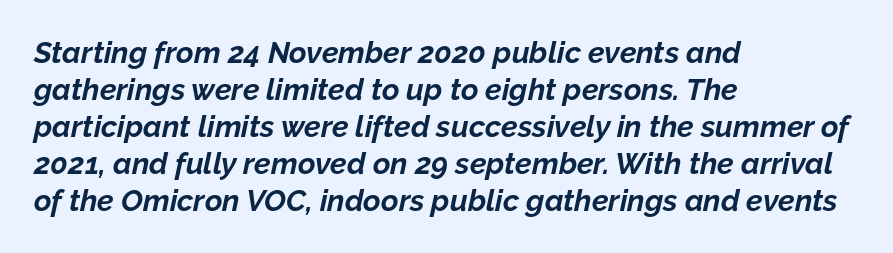
The image shows 30 px bold type, italic (leaning right); set left-aligned, line spacing 1.23x, normal letter spacing, not underlined; low stroke contrast and a medium x-height.
